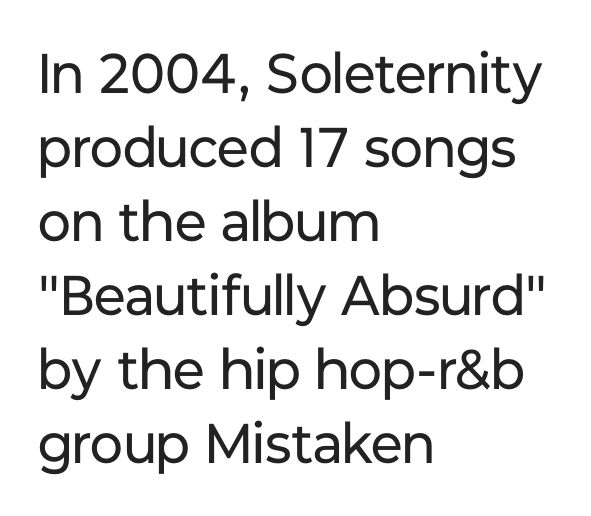
These lines are rendered in a variable-pitch font. Check where the strokes stop: nothing finishes them off — pure sans. The lines are quadded left. This is roman type, the default non-slanted kind.
